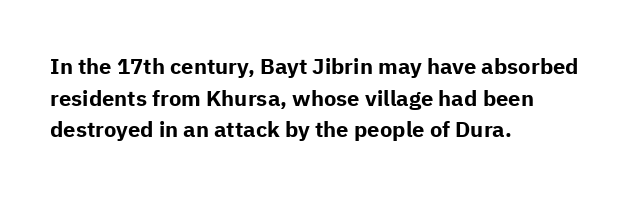
Beneath every word, the page is bare. Successive baselines arrive at the customary interval. It's the straight-up-and-down kind of type. Which margin do the lines hug? The left one — the right edge is uneven. Thick stems and heavy bowls — unmistakably bold.
